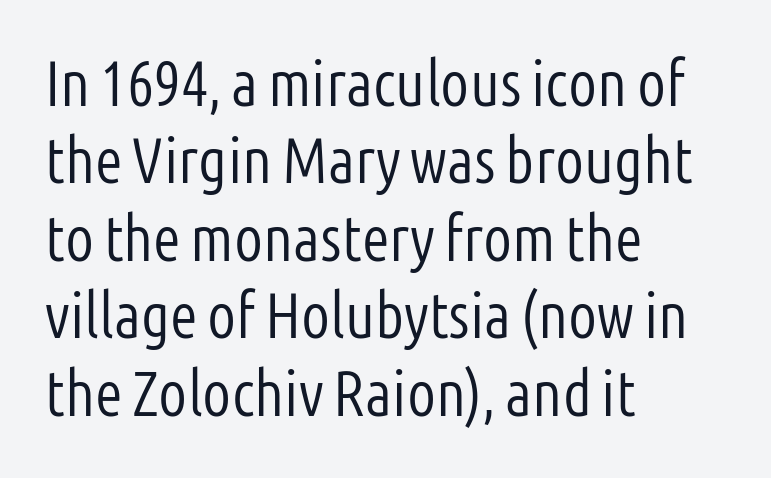
Q: Is the text bold? A: No.
Q: Is the text italic (slanted)? A: No, it is upright.
Q: Is the typeface a serif or a sans-serif typeface? A: Sans-serif.
Q: Is the text underlined? A: No.
Q: How is the paragraph aligned? A: Left-aligned.
Q: Is the spacing between letters normal or unusually wide? A: Normal.
Q: Width (condensed, normal, or wide)? A: Condensed.
Q: Stroke contrast? A: Low.
Q: x-height? A: Medium.
Q: Monospaced? A: No.
